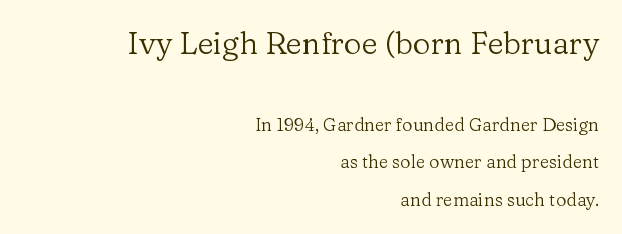
The image shows 31 px regular-weight serif type, upright; set right-aligned, loose line spacing (2.09x), normal letter spacing, not underlined; the first (top) block is 1.72x larger; low stroke contrast and a medium x-height.
